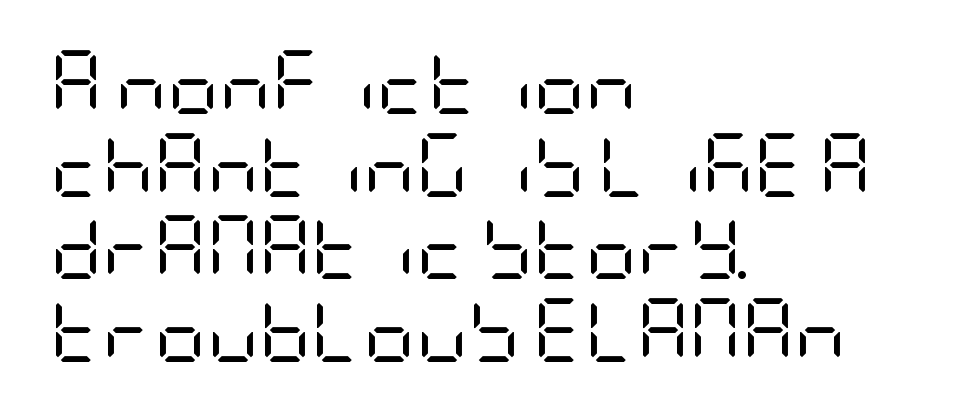
Q: Is the text bold? A: No.
Q: Is the text italic (slanted)? A: No, it is upright.
Q: Is the typeface a serif or a sans-serif typeface? A: Sans-serif.
Q: Is the text underlined? A: No.
Q: How is the paragraph aligned? A: Left-aligned.
Q: Is the spacing between letters normal or unusually wide? A: Normal.
Q: Is the spacing between lines tight, normal or loose? A: Normal.
Q: Width (condensed, normal, or wide)? A: Condensed.
Q: Stroke contrast? A: Low.
Q: x-height? A: Large.
